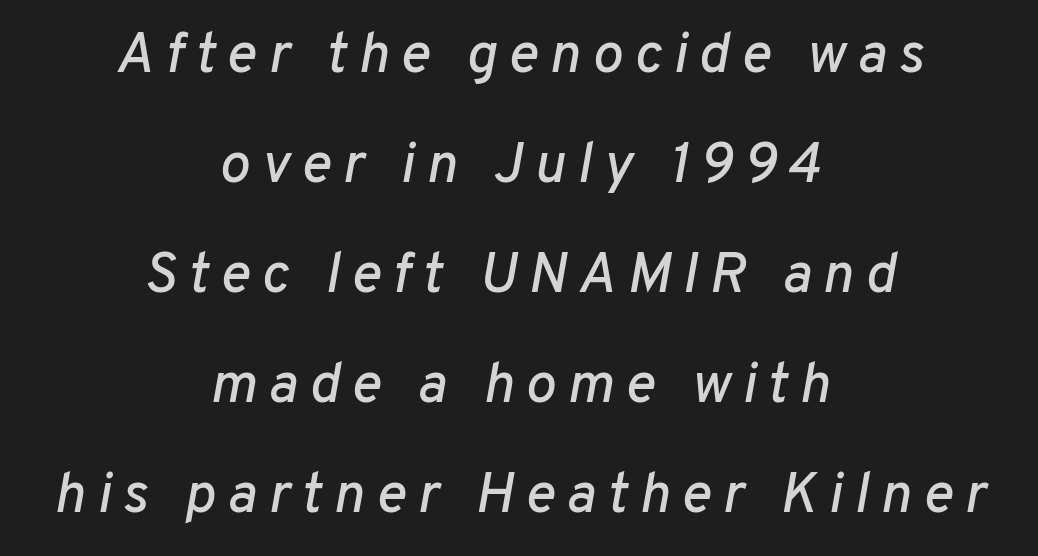
Q: Is the text italic (slanted)? A: Yes, it leans right by about 10 degrees.
Q: Is the text underlined? A: No.
Q: How is the paragraph aligned? A: Centered.
Q: Is the spacing between letters normal or unusually wide? A: Unusually wide.
Q: Is the spacing between lines tight, normal or loose? A: Loose.
Q: Width (condensed, normal, or wide)? A: Normal.
Q: Stroke contrast? A: Low.
Q: x-height? A: Medium.
Q: Monospaced? A: No.
